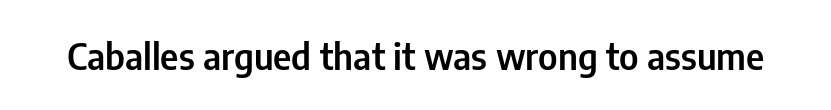
Nothing unusual about the tracking: characters are spaced as the font intends. Ordinary non-slanted type is in use. What kind of face is this? One without serifs — a sans. These lines are rendered in a variable-pitch font.
